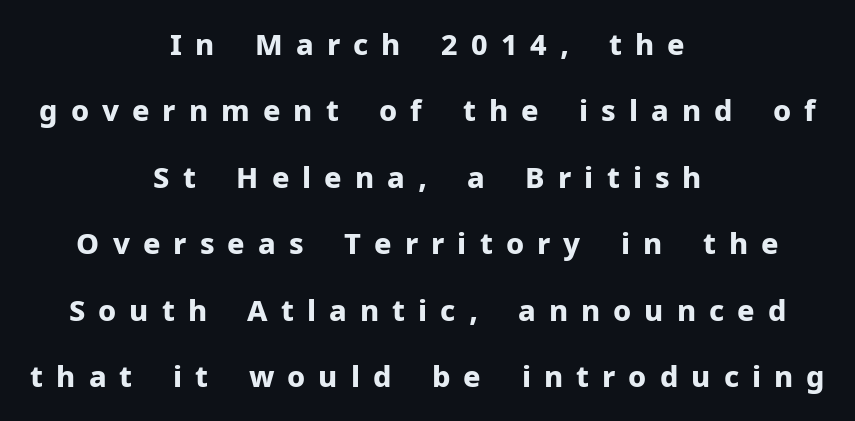
{"serif": "no", "italic": "no", "bold": "yes", "weight": "bold", "width": "normal", "stroke_contrast": "low", "x_height": "medium", "monospaced": "no", "underline": "no", "align": "center", "line_spacing": "loose", "line_spacing_ratio": 2.29, "letter_spacing": "wide", "letter_spacing_em": 0.45, "glyph_px": 29}
